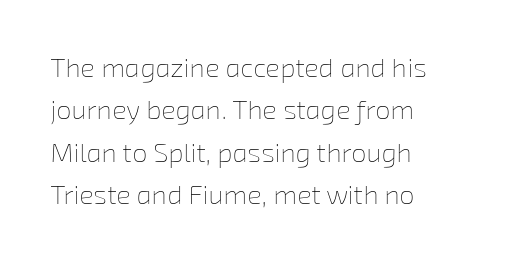
The image shows 27 px text type; set left-aligned, normal line spacing (1.57x), normal letter spacing, not underlined.
